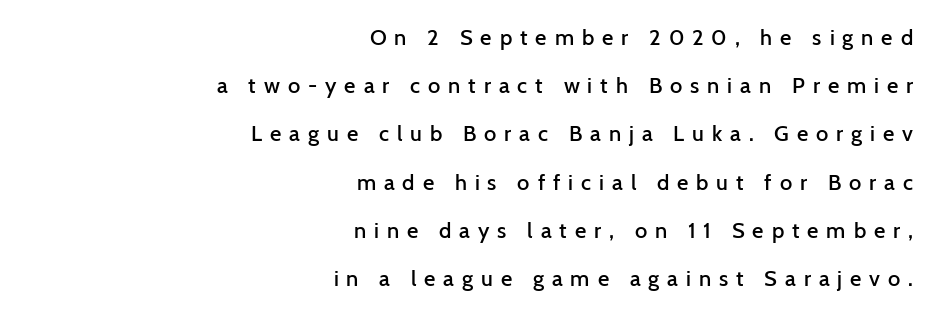
{"italic": "no", "bold": "semi", "underline": "no", "align": "right", "line_spacing": "loose", "line_spacing_ratio": 2.19, "letter_spacing": "wide", "letter_spacing_em": 0.36, "glyph_px": 22}
